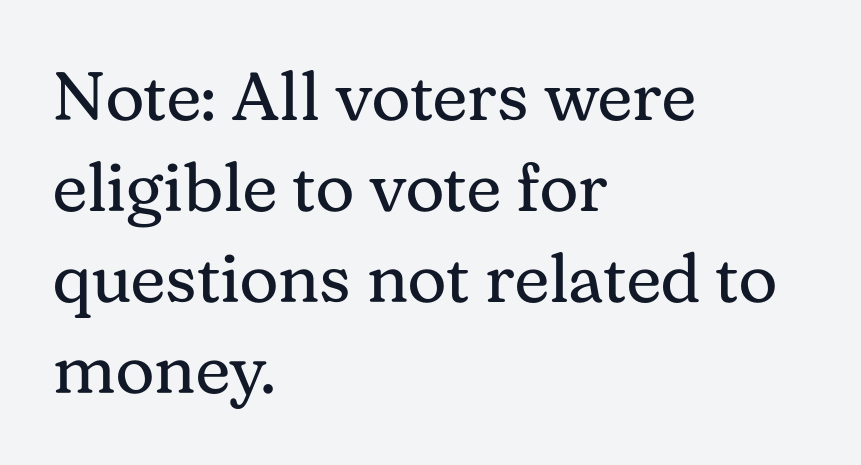
{"serif": "yes", "italic": "no", "bold": "no", "weight": "regular", "width": "normal", "stroke_contrast": "medium", "x_height": "medium", "monospaced": "no", "underline": "no", "align": "left", "line_spacing": "normal", "line_spacing_ratio": 1.34, "letter_spacing": "normal", "letter_spacing_em": 0.0, "glyph_px": 68}
